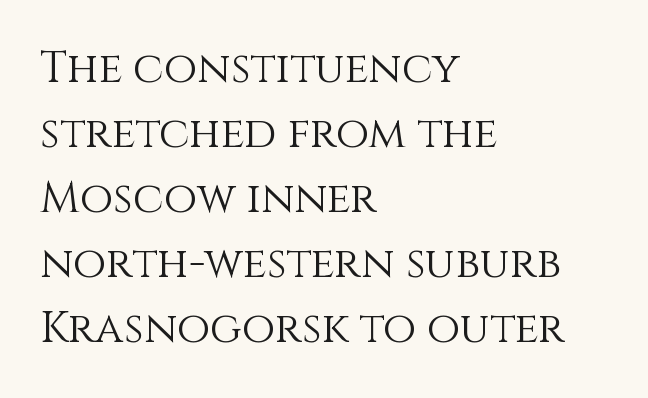
{"italic": "no", "bold": "no", "weight": "light", "width": "normal", "stroke_contrast": "medium", "x_height": "large", "monospaced": "no", "underline": "no", "align": "left", "line_spacing": "normal", "line_spacing_ratio": 1.51, "letter_spacing": "normal", "letter_spacing_em": 0.0, "glyph_px": 43}
